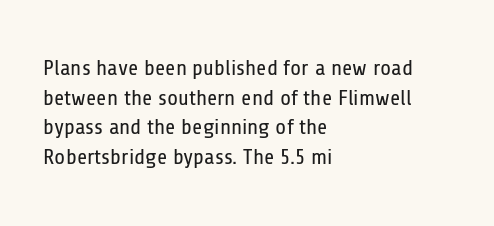
{"italic": "no", "bold": "no", "underline": "no", "align": "left", "line_spacing": "normal", "line_spacing_ratio": 1.35, "letter_spacing": "normal", "letter_spacing_em": 0.0, "glyph_px": 22}
